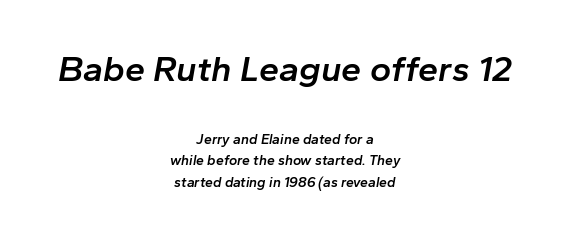
Caption: semibold face, moderately heavy strokes. Regarding leading, the lines here are spaced in the standard way. The space beneath each line is pristine and unruled. This sample has the flowing, uneven cadence of proportional lettering. Designer's note — italics engaged. This layout puts the oversized block above and the modest block below.
